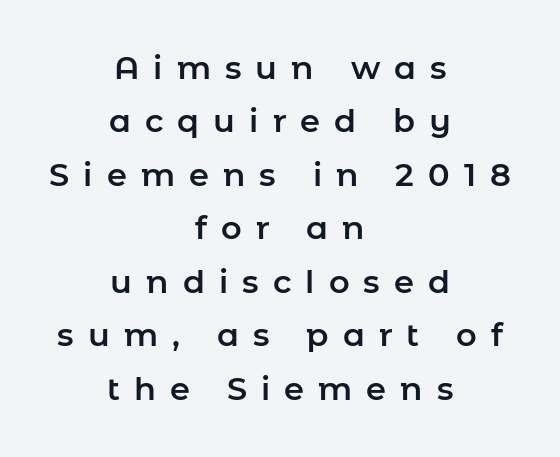
The image shows 32 px sans-serif type, upright; set centered, normal line spacing (1.67x), unusually wide letter spacing (+0.44 em), not underlined; low stroke contrast and a medium x-height.
